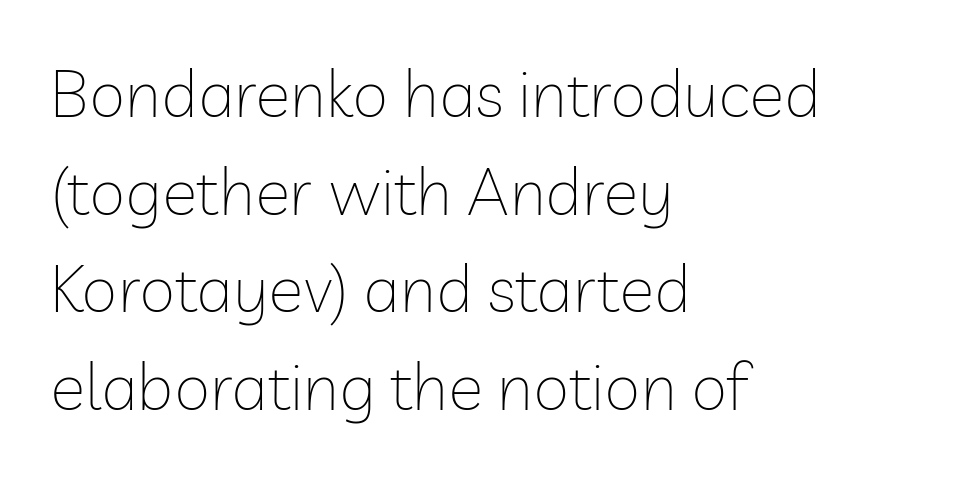
Q: Is the text bold? A: No.
Q: Is the text italic (slanted)? A: No, it is upright.
Q: Is the typeface a serif or a sans-serif typeface? A: Sans-serif.
Q: Is the text underlined? A: No.
Q: How is the paragraph aligned? A: Left-aligned.
Q: Is the spacing between letters normal or unusually wide? A: Normal.
Q: Is the spacing between lines tight, normal or loose? A: Normal.
Q: Width (condensed, normal, or wide)? A: Normal.
Q: Stroke contrast? A: Low.
Q: x-height? A: Medium.
Q: Monospaced? A: No.
